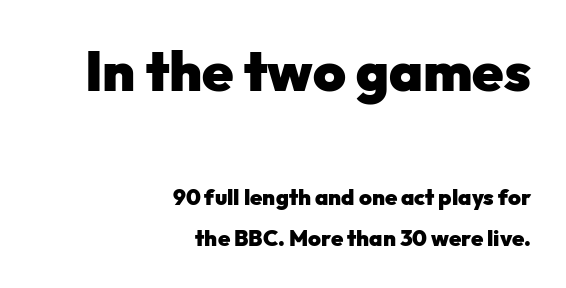
Q: Is the text bold? A: Yes.
Q: Is the text italic (slanted)? A: No, it is upright.
Q: Is the typeface a serif or a sans-serif typeface? A: Sans-serif.
Q: Is the text underlined? A: No.
Q: How is the paragraph aligned? A: Right-aligned.
Q: Is the spacing between letters normal or unusually wide? A: Normal.
Q: Which block of text is set in a larger size, the first (top) or the second (bottom)? A: The first (top) one.
Q: Width (condensed, normal, or wide)? A: Normal.
Q: Stroke contrast? A: Low.
Q: x-height? A: Medium.
Q: Monospaced? A: No.
